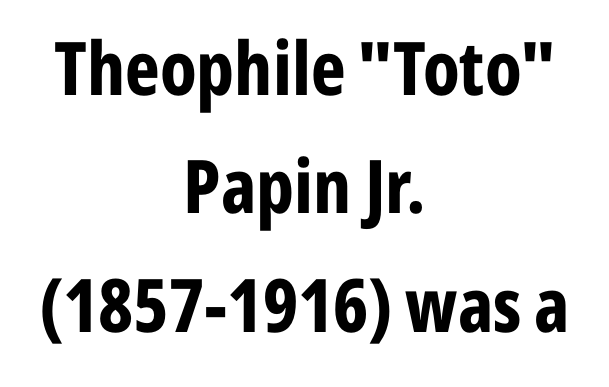
{"serif": "no", "italic": "no", "bold": "yes", "weight": "bold", "width": "condensed", "stroke_contrast": "low", "x_height": "medium", "monospaced": "no", "underline": "no", "align": "center", "line_spacing": "normal", "line_spacing_ratio": 1.6, "letter_spacing": "normal", "letter_spacing_em": 0.0, "glyph_px": 74}
